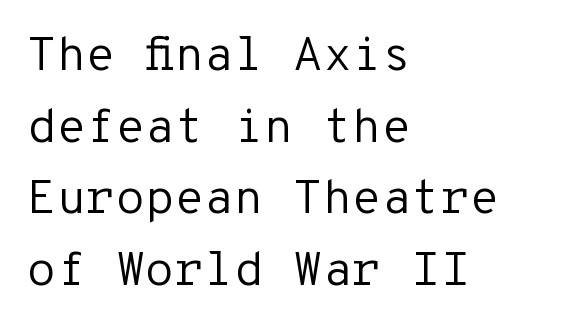
{"serif": "no", "italic": "no", "bold": "no", "weight": "regular", "width": "normal", "stroke_contrast": "low", "x_height": "medium", "monospaced": "yes", "underline": "no", "align": "left", "line_spacing": "normal", "line_spacing_ratio": 1.49, "letter_spacing": "normal", "letter_spacing_em": 0.0, "glyph_px": 48}
